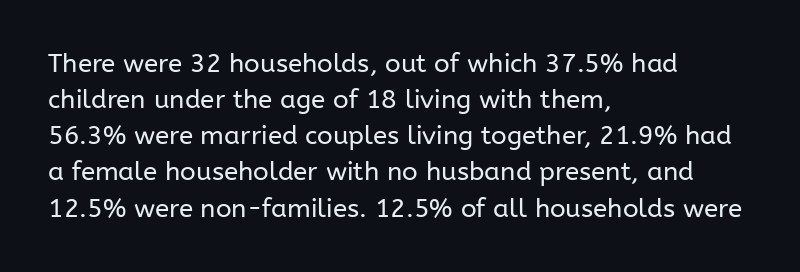
Q: Is the text bold? A: No.
Q: Is the text italic (slanted)? A: No, it is upright.
Q: Is the text underlined? A: No.
Q: How is the paragraph aligned? A: Left-aligned.
Q: Is the spacing between letters normal or unusually wide? A: Normal.
Q: Is the spacing between lines tight, normal or loose? A: Normal.
